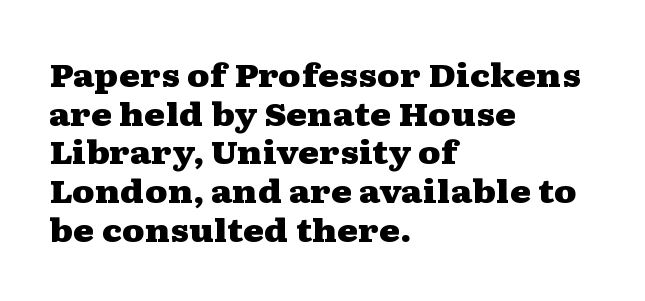
The image shows 32 px heavy, wide serif type, upright; set left-aligned, line spacing 1.21x, normal letter spacing, not underlined; medium stroke contrast and a medium x-height.
